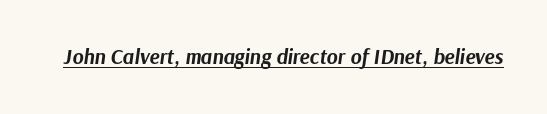
{"italic": "yes", "lean": "right", "slant_degrees": 9, "bold": "yes", "underline": "yes", "letter_spacing": "normal", "letter_spacing_em": 0.0, "glyph_px": 21}
